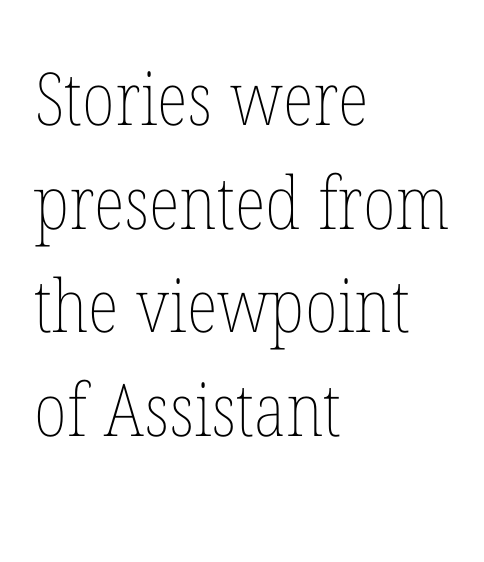
The glyphs are unaccompanied by any horizontal stroke below them. This is not heavy type; no bold has been used. One-word summary of the alignment: left. Proportional: the letters do not fall into vertical columns.
